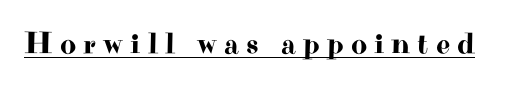
Q: Is the text italic (slanted)? A: No, it is upright.
Q: Is the typeface a serif or a sans-serif typeface? A: Serif.
Q: Is the text underlined? A: Yes.
Q: Is the spacing between letters normal or unusually wide? A: Unusually wide.
Q: Width (condensed, normal, or wide)? A: Wide.
Q: Stroke contrast? A: High.
Q: x-height? A: Small.
Q: Monospaced? A: No.
